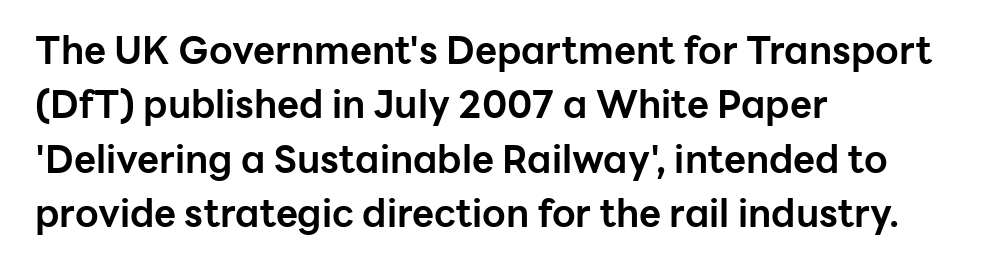
The image shows 38 px bold sans-serif type, upright; set left-aligned, normal line spacing (1.43x), normal letter spacing, not underlined; low stroke contrast and a medium x-height.
